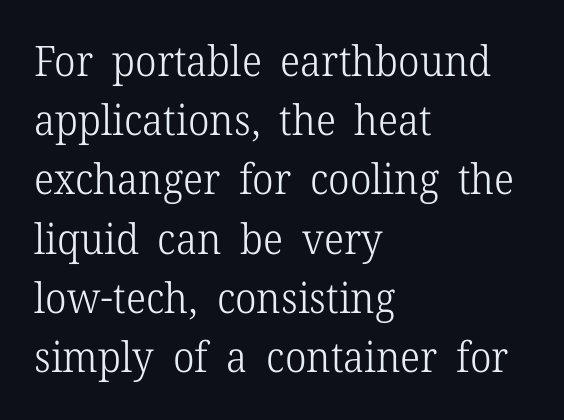
Q: Is the text bold? A: No.
Q: Is the text italic (slanted)? A: No, it is upright.
Q: Is the typeface a serif or a sans-serif typeface? A: Serif.
Q: Is the text underlined? A: No.
Q: How is the paragraph aligned? A: Left-aligned.
Q: Is the spacing between letters normal or unusually wide? A: Normal.
Q: Is the spacing between lines tight, normal or loose? A: Normal.
Q: Width (condensed, normal, or wide)? A: Normal.
Q: Stroke contrast? A: Low.
Q: x-height? A: Medium.
Q: Monospaced? A: No.
